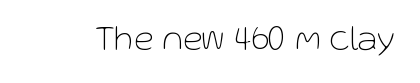
You can tell from the bare stems that sans-serif type was used. The space directly below the letters is spotless. Stems and bowls with no extra thickness — not bold. These lines are rendered in a variable-pitch font. The letterforms sit shoulder to shoulder at normal distance.
